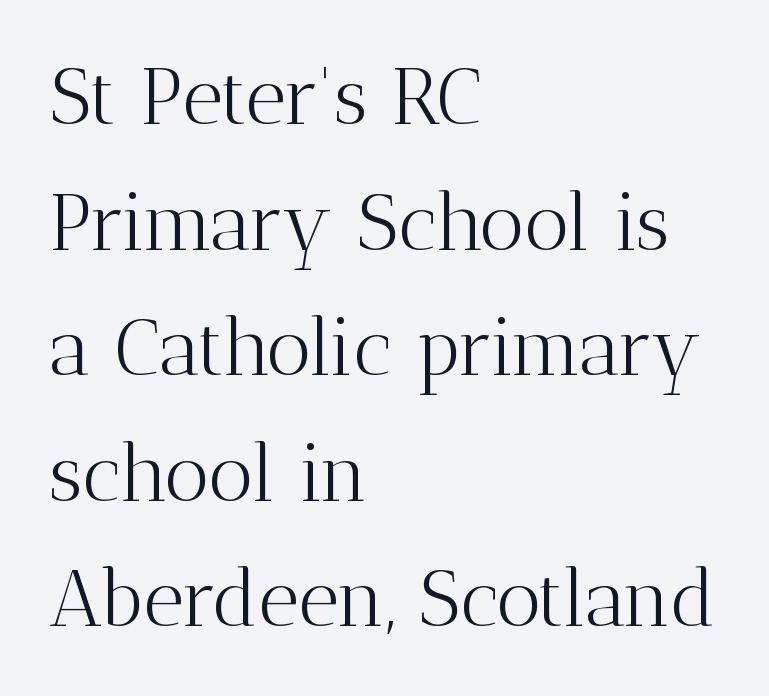
{"serif": "yes", "italic": "no", "bold": "no", "weight": "light", "width": "normal", "stroke_contrast": "medium", "x_height": "medium", "monospaced": "no", "underline": "no", "align": "left", "line_spacing": "normal", "line_spacing_ratio": 1.59, "letter_spacing": "normal", "letter_spacing_em": 0.0, "glyph_px": 79}
